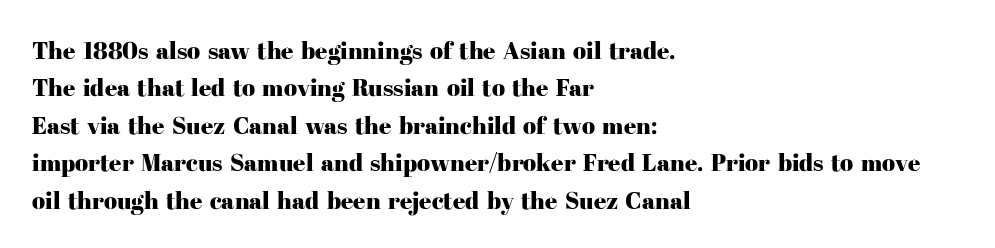
{"italic": "no", "underline": "no", "align": "left", "line_spacing": "normal", "line_spacing_ratio": 1.56, "letter_spacing": "normal", "letter_spacing_em": 0.0, "glyph_px": 24}
